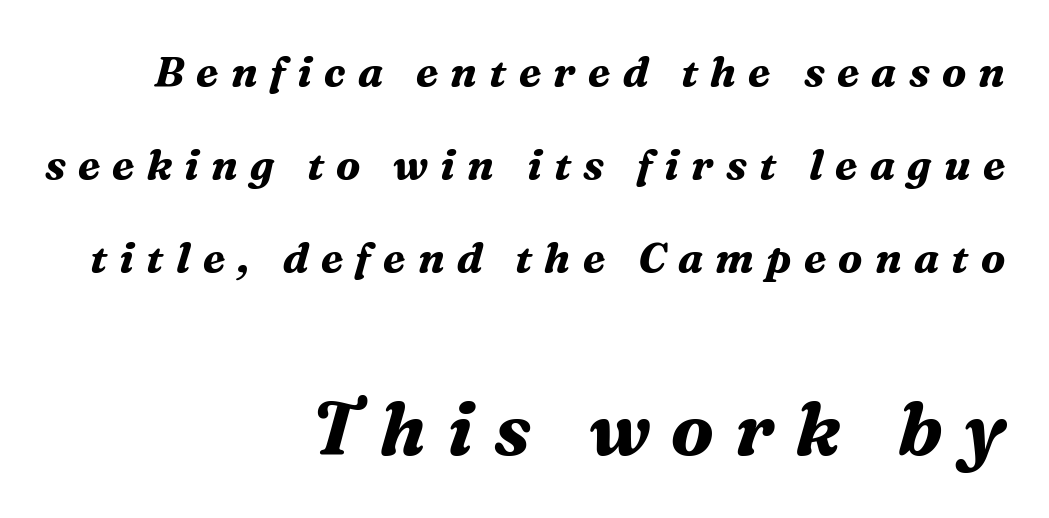
{"serif": "yes", "italic": "yes", "lean": "right", "slant_degrees": 16, "bold": "yes", "weight": "bold", "width": "normal", "stroke_contrast": "medium", "x_height": "medium", "monospaced": "no", "underline": "no", "align": "right", "line_spacing": "loose", "line_spacing_ratio": 2.21, "letter_spacing": "wide", "letter_spacing_em": 0.29, "larger_block": "second", "size_ratio": 1.76, "glyph_px": 74}
